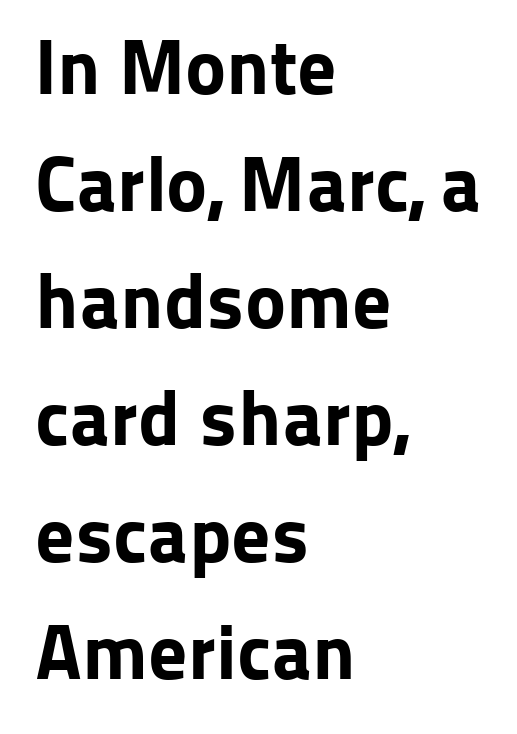
No word sits above an underline. A student would call this left alignment; a typographer would say flush left, rag right. Italic? Not at all — the glyphs are vertical. A sans-serif font was chosen for this passage. The letters sit at their default tracking, neither squeezed nor spread.
